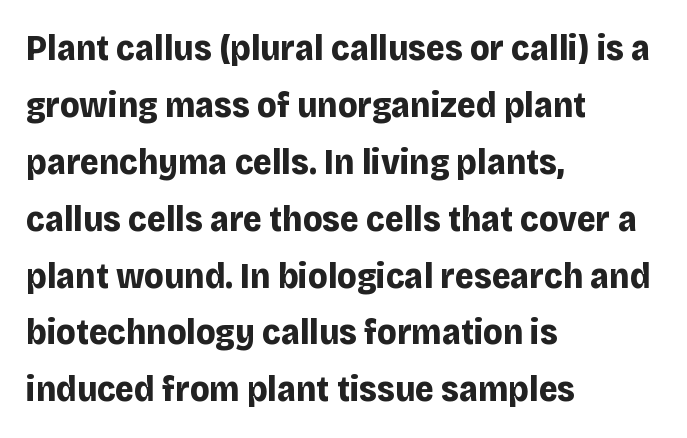
The image shows 36 px bold sans-serif type, upright; set left-aligned, normal line spacing (1.58x), normal letter spacing, not underlined; low stroke contrast and a large x-height.
